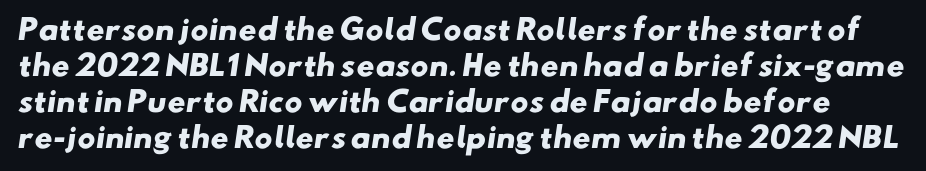
The type family on display is of the sans-serif kind. Whoever set this chose a conventional vertical rhythm. Each letter keeps its own natural width here, so spacing adapts to shape. Each row of text sits above clean, open space. Tracking here is standard; glyphs follow each other at the usual distance. The font is running at its bold setting.
